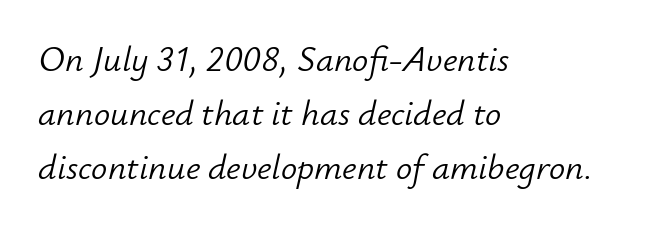
{"italic": "yes", "lean": "right", "slant_degrees": 12, "bold": "no", "weight": "light", "width": "normal", "stroke_contrast": "low", "x_height": "small", "monospaced": "no", "underline": "no", "align": "left", "line_spacing": "normal", "line_spacing_ratio": 1.5, "letter_spacing": "normal", "letter_spacing_em": 0.0, "glyph_px": 36}
